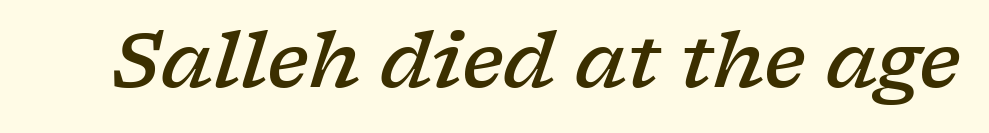
The image shows 76 px semibold, wide serif type, italic (leaning right); set normal letter spacing, not underlined; low stroke contrast and a medium x-height.
